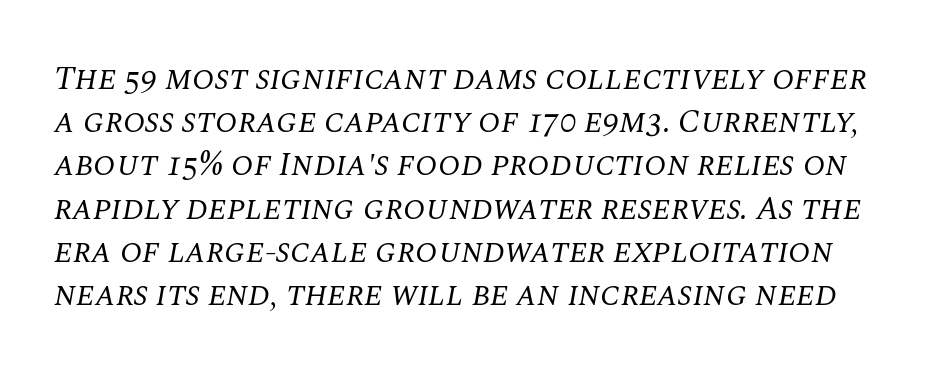
{"serif": "yes", "italic": "yes", "lean": "right", "slant_degrees": 10, "bold": "no", "weight": "regular", "width": "normal", "stroke_contrast": "medium", "x_height": "large", "monospaced": "no", "underline": "no", "line_spacing": "normal", "line_spacing_ratio": 1.31, "letter_spacing": "normal", "letter_spacing_em": 0.0, "glyph_px": 33}
